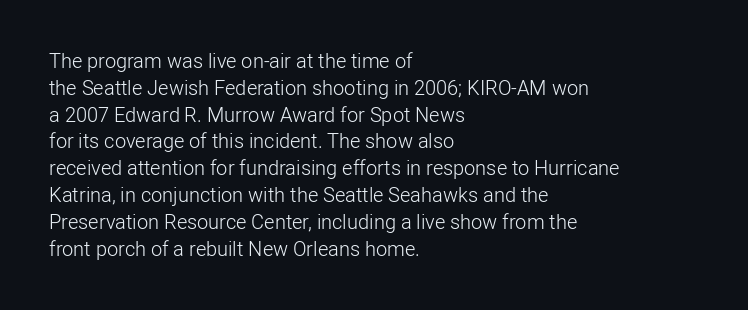
{"italic": "no", "bold": "no", "underline": "no", "align": "left", "line_spacing": "normal", "line_spacing_ratio": 1.34, "letter_spacing": "normal", "letter_spacing_em": 0.0, "glyph_px": 20}
